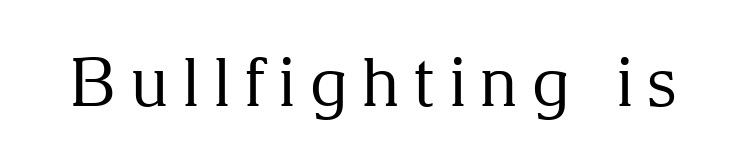
{"serif": "yes", "italic": "no", "bold": "no", "weight": "regular", "width": "normal", "stroke_contrast": "medium", "x_height": "medium", "monospaced": "no", "underline": "no", "glyph_px": 67}
